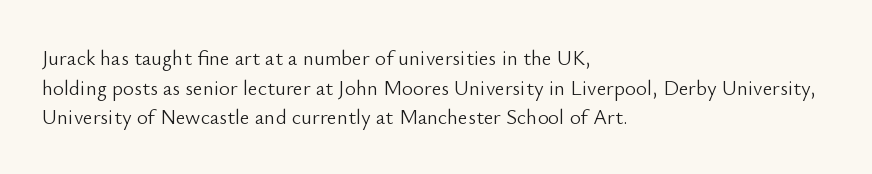
Q: Is the text bold? A: No.
Q: Is the text italic (slanted)? A: No, it is upright.
Q: Is the text underlined? A: No.
Q: How is the paragraph aligned? A: Left-aligned.
Q: Is the spacing between letters normal or unusually wide? A: Normal.
Q: Is the spacing between lines tight, normal or loose? A: Normal.
